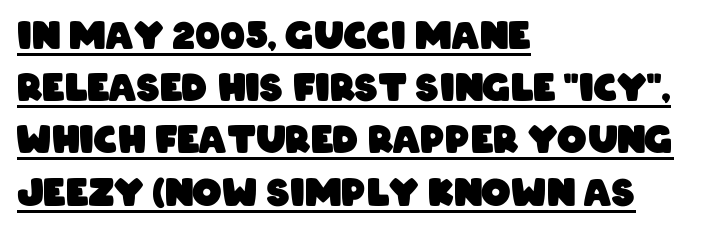
{"serif": "no", "bold": "yes", "weight": "heavy", "width": "condensed", "stroke_contrast": "low", "x_height": "large", "monospaced": "no", "underline": "yes", "align": "left", "line_spacing": "normal", "line_spacing_ratio": 1.41, "letter_spacing": "normal", "letter_spacing_em": 0.0, "glyph_px": 37}
